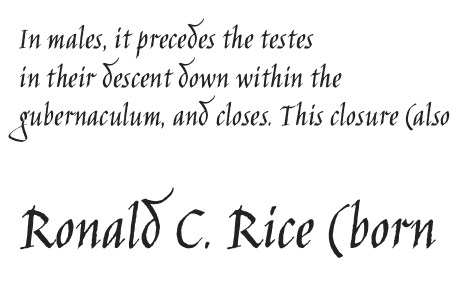
The image shows 66 px light, condensed sans-serif type; set left-aligned, line spacing 1.17x, normal letter spacing, not underlined; the second (bottom) block is 2.0x larger; low stroke contrast and a large x-height.
